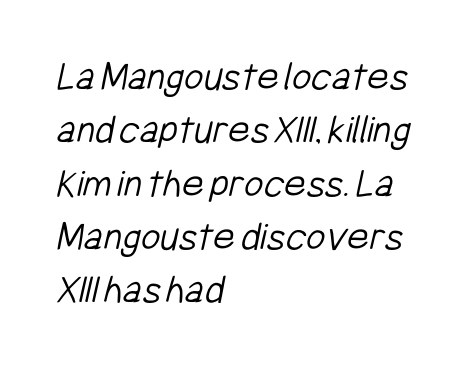
{"serif": "no", "bold": "no", "weight": "light", "width": "condensed", "stroke_contrast": "low", "x_height": "medium", "monospaced": "no", "underline": "no", "align": "left", "line_spacing": "normal", "line_spacing_ratio": 1.27, "letter_spacing": "normal", "letter_spacing_em": 0.0, "glyph_px": 42}
